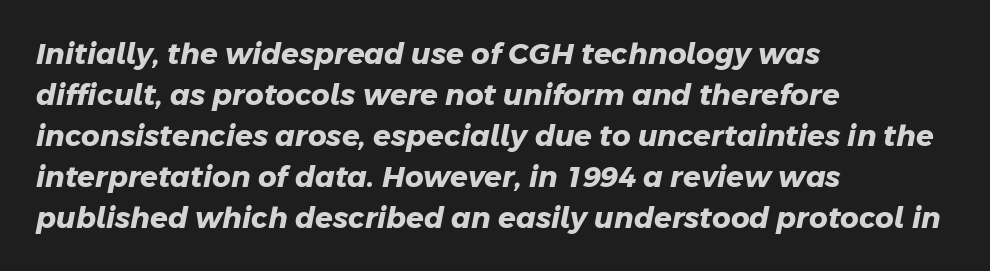
{"serif": "no", "bold": "yes", "weight": "heavy", "width": "normal", "stroke_contrast": "low", "x_height": "medium", "monospaced": "no", "underline": "no", "align": "left", "line_spacing": "normal", "line_spacing_ratio": 1.41, "letter_spacing": "normal", "letter_spacing_em": 0.0, "glyph_px": 29}
